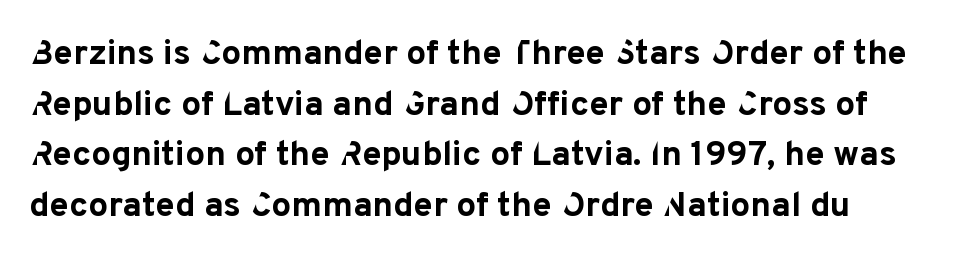
{"serif": "no", "italic": "no", "bold": "yes", "weight": "bold", "width": "normal", "stroke_contrast": "low", "x_height": "medium", "monospaced": "no", "underline": "no", "align": "left", "line_spacing": "normal", "line_spacing_ratio": 1.45, "letter_spacing": "normal", "letter_spacing_em": 0.0, "glyph_px": 35}
